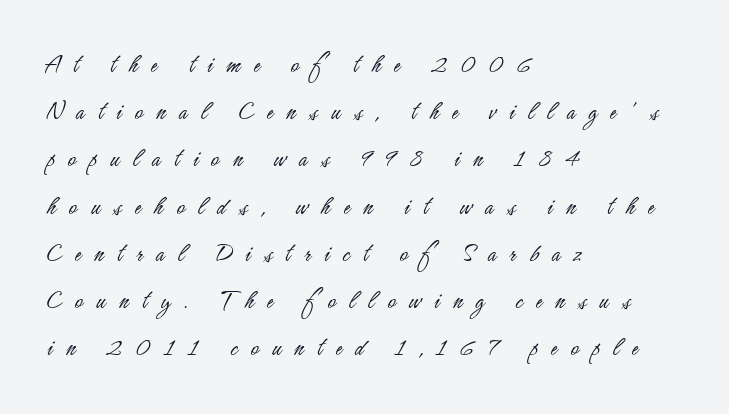
Stems and bowls with no extra thickness — not bold. The gaps between neighbouring characters are conspicuously large. This rendering uses left alignment, leaving the right contour irregular. No word sits above an underline.
